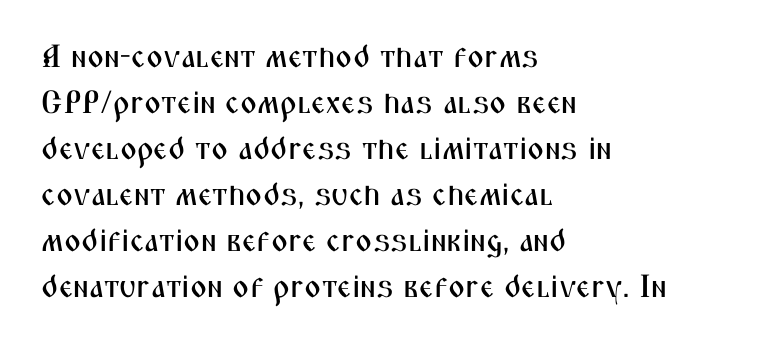
Horizontal alignment here is leftward, the default for most running prose. A clean baseline with only descenders dipping below it. Tall strokes in this sample are plumb rather than angled. The lines sit at an ordinary, default distance from one another. There is no visible air inserted between adjacent glyphs.
